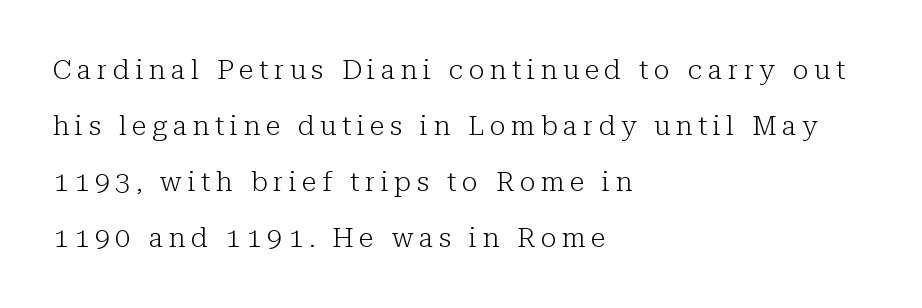
The image shows 27 px text type, upright; set left-aligned, loose line spacing (2.08x), unusually wide letter spacing (+0.21 em), not underlined.
